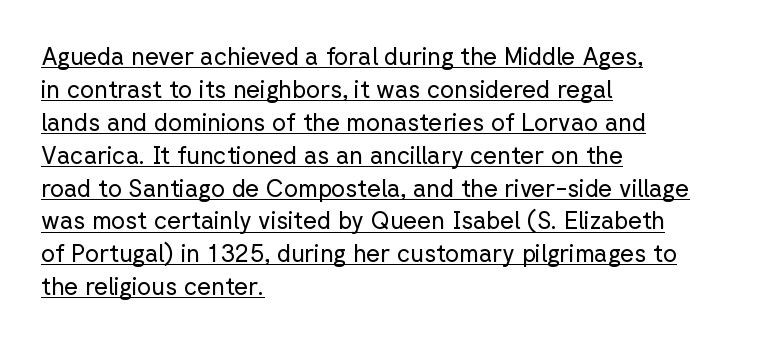
Emphasis is given by a line drawn under the lettering. The passage shown has conventional tracking throughout. The text block is weighted toward the left margin, trailing off unevenly rightward. The letters look calm and open, with moderate or lighter stems. Each new line begins a customary step beneath the previous one. Italic: no, the glyphs are upright roman.
